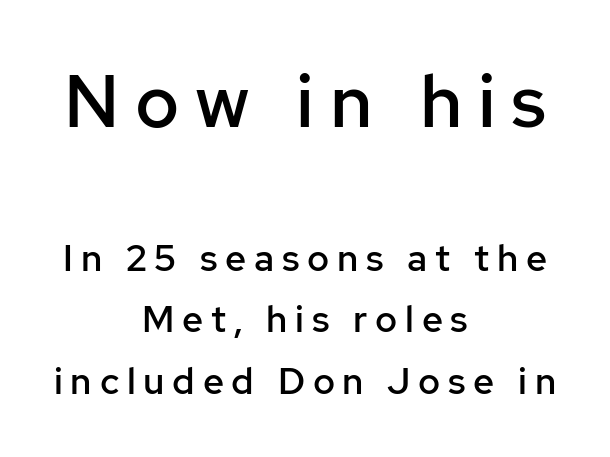
The image shows 74 px semibold sans-serif type, upright; set centered, normal line spacing (1.66x), unusually wide letter spacing (+0.21 em), not underlined; the first (top) block is 2.0x larger; low stroke contrast and a medium x-height.
